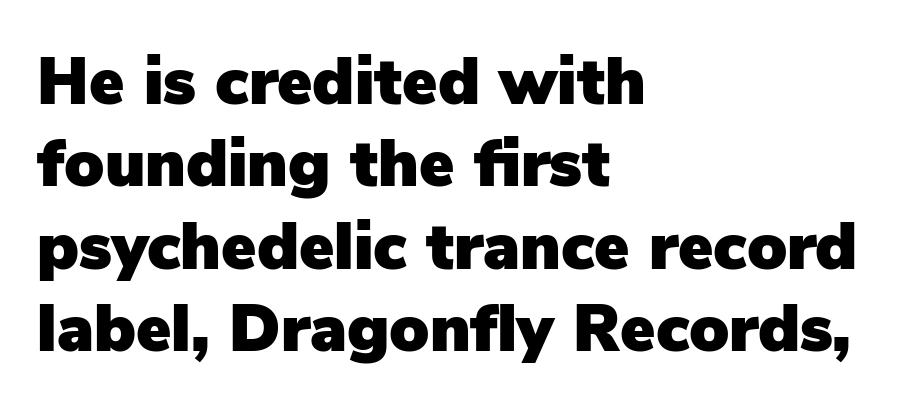
Q: Is the text italic (slanted)? A: No, it is upright.
Q: Is the typeface a serif or a sans-serif typeface? A: Sans-serif.
Q: Is the text underlined? A: No.
Q: How is the paragraph aligned? A: Left-aligned.
Q: Is the spacing between letters normal or unusually wide? A: Normal.
Q: Is the spacing between lines tight, normal or loose? A: Normal.
Q: Width (condensed, normal, or wide)? A: Normal.
Q: Stroke contrast? A: Low.
Q: x-height? A: Medium.
Q: Monospaced? A: No.
